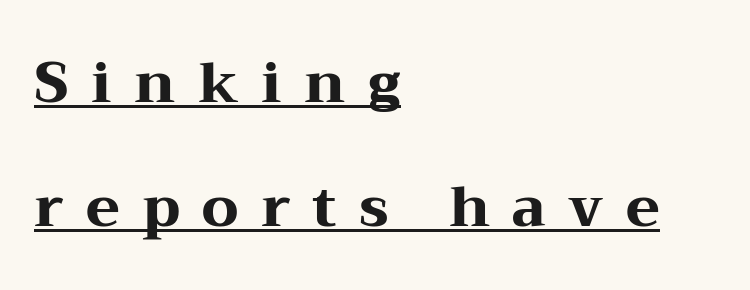
The image shows 56 px heavy, wide serif type, upright; set left-aligned, loose line spacing (2.21x), unusually wide letter spacing (+0.4 em), underlined; medium stroke contrast and a medium x-height.
